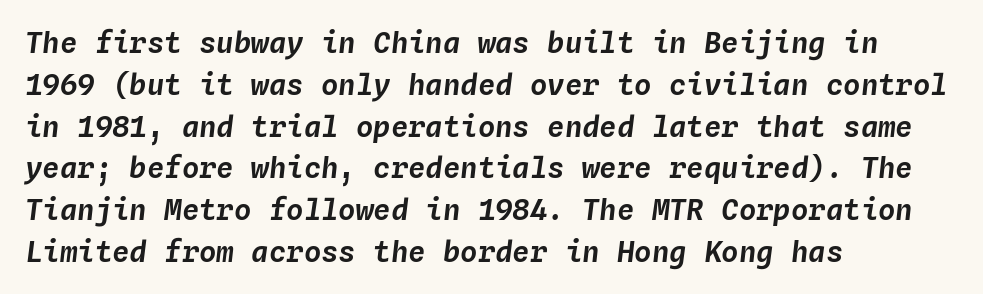
The image shows 29 px text type, italic (leaning right), monospaced; set left-aligned, normal line spacing (1.44x), normal letter spacing, not underlined; low stroke contrast and a medium x-height.
